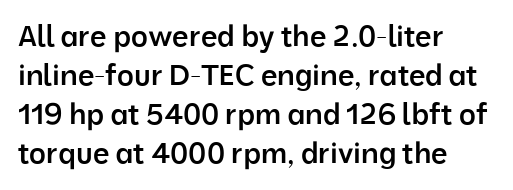
The image shows 29 px semibold sans-serif type, upright; set left-aligned, normal line spacing (1.35x), normal letter spacing, not underlined; low stroke contrast and a medium x-height.
